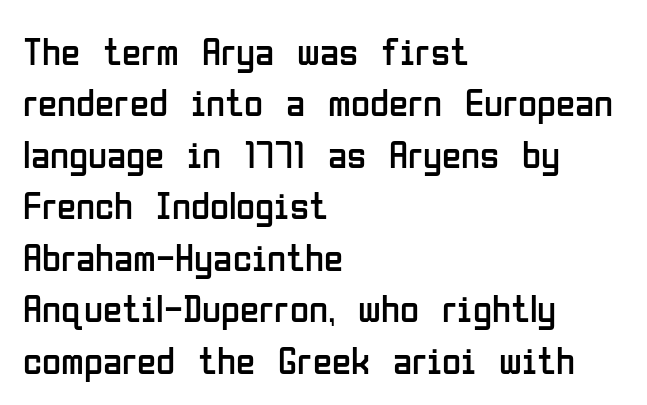
The image shows 39 px regular-weight, condensed sans-serif type, upright; set left-aligned, normal line spacing (1.32x), normal letter spacing, not underlined; low stroke contrast and a medium x-height.
